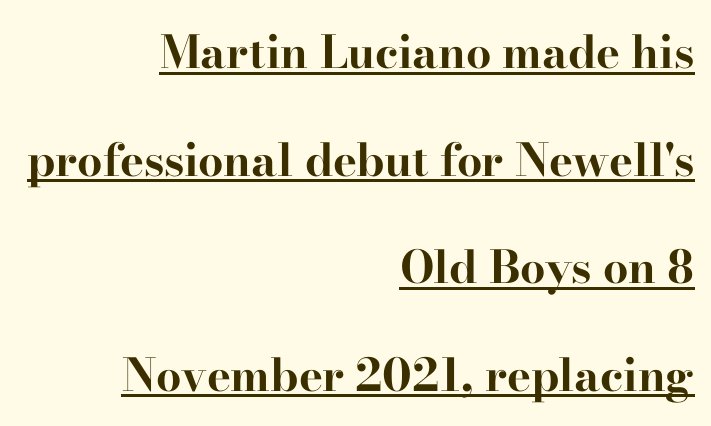
Q: Is the text bold? A: Yes.
Q: Is the text italic (slanted)? A: No, it is upright.
Q: Is the typeface a serif or a sans-serif typeface? A: Serif.
Q: Is the text underlined? A: Yes.
Q: How is the paragraph aligned? A: Right-aligned.
Q: Is the spacing between letters normal or unusually wide? A: Normal.
Q: Is the spacing between lines tight, normal or loose? A: Loose.
Q: Width (condensed, normal, or wide)? A: Wide.
Q: Stroke contrast? A: High.
Q: x-height? A: Small.
Q: Monospaced? A: No.
